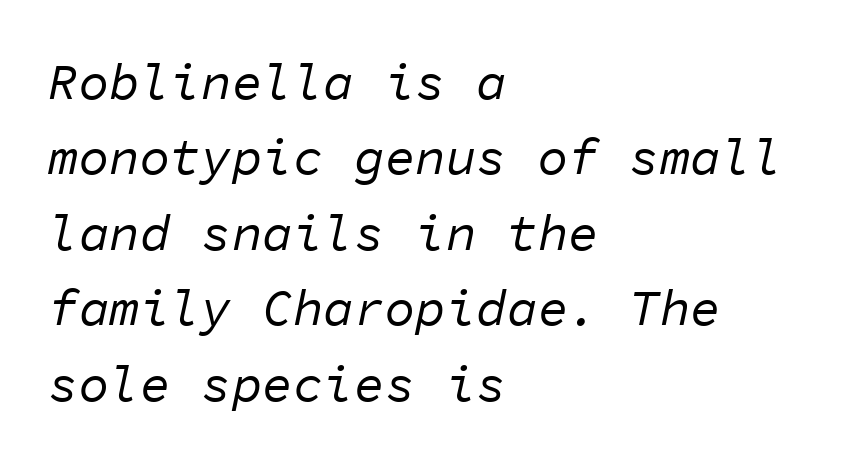
{"italic": "yes", "lean": "right", "slant_degrees": 11, "bold": "no", "weight": "regular", "width": "normal", "stroke_contrast": "low", "x_height": "medium", "monospaced": "yes", "underline": "no", "align": "left", "line_spacing": "normal", "line_spacing_ratio": 1.48, "letter_spacing": "normal", "letter_spacing_em": 0.0, "glyph_px": 51}
